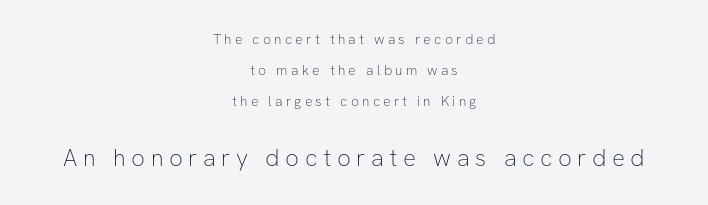
{"italic": "no", "bold": "no", "underline": "no", "align": "center", "line_spacing": "loose", "line_spacing_ratio": 2.21, "letter_spacing": "wide", "letter_spacing_em": 0.23, "larger_block": "second", "size_ratio": 1.71, "glyph_px": 24}
